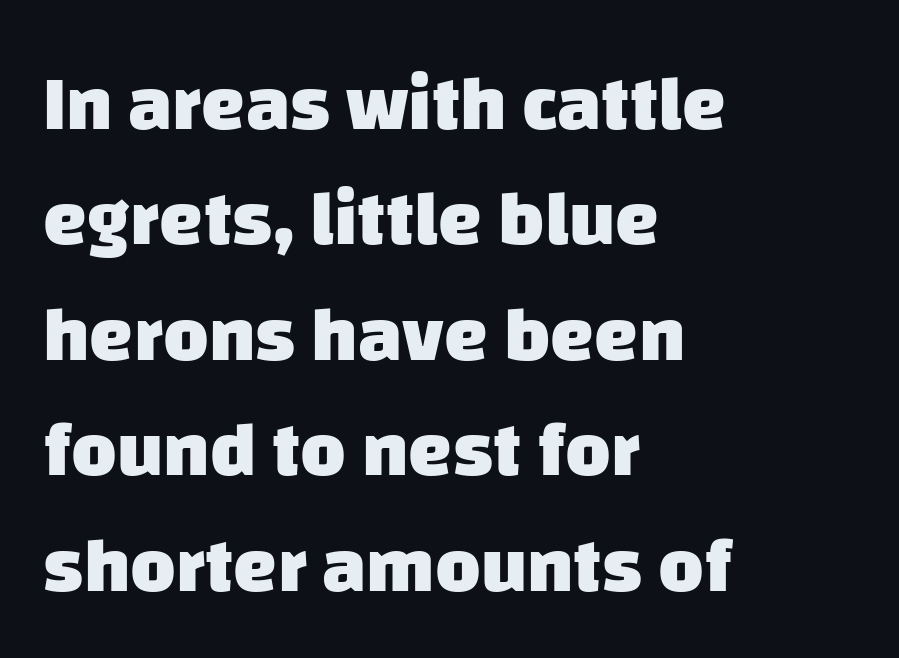
{"serif": "no", "bold": "yes", "weight": "heavy", "width": "normal", "stroke_contrast": "low", "x_height": "large", "monospaced": "no", "underline": "no", "align": "left", "line_spacing": "normal", "line_spacing_ratio": 1.48, "letter_spacing": "normal", "letter_spacing_em": 0.0, "glyph_px": 78}
